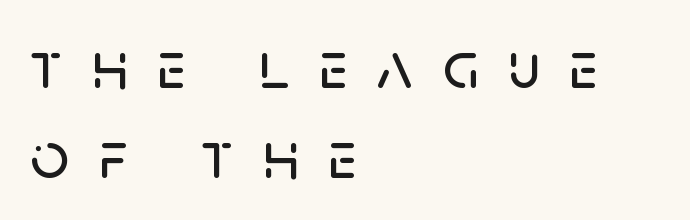
The image shows 68 px sans-serif type, upright; set left-aligned, normal line spacing (1.33x), unusually wide letter spacing (+0.43 em), not underlined; low stroke contrast and a large x-height.
